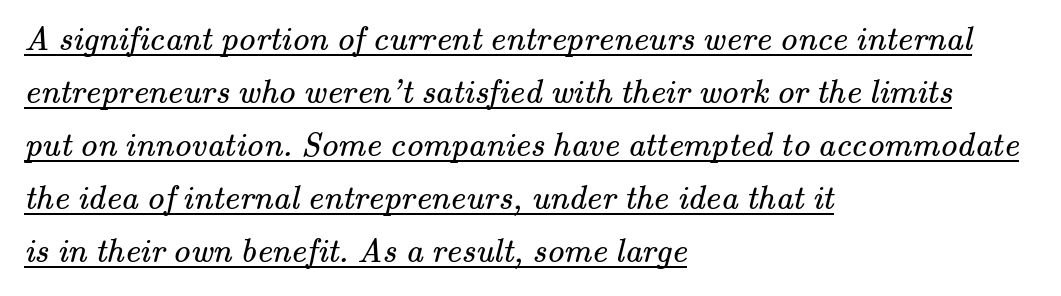
{"serif": "yes", "bold": "no", "weight": "regular", "width": "normal", "stroke_contrast": "medium", "x_height": "small", "monospaced": "no", "underline": "yes", "align": "left", "line_spacing": "normal", "line_spacing_ratio": 1.56, "letter_spacing": "normal", "letter_spacing_em": 0.0, "glyph_px": 34}
